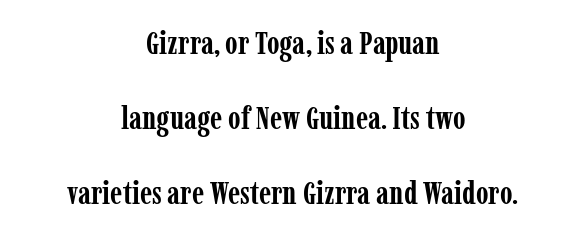
{"serif": "yes", "italic": "no", "bold": "yes", "weight": "semibold", "width": "condensed", "stroke_contrast": "low", "x_height": "medium", "monospaced": "no", "underline": "no", "align": "center", "line_spacing": "loose", "line_spacing_ratio": 2.35, "letter_spacing": "normal", "letter_spacing_em": 0.0, "glyph_px": 32}
